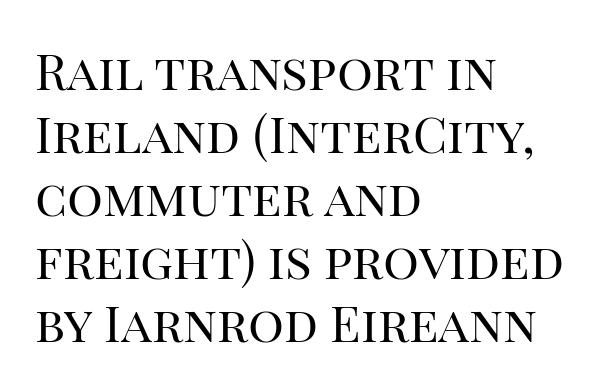
Proportional: the letters do not fall into vertical columns. Line beginnings align vertically; line endings do not. Posture: straight, roman, zero tilt. The foot of each line stays bare and open. Observe the serifs anchoring each vertical stroke in this sample. The typeface has the unassuming heft of standard copy or less.
